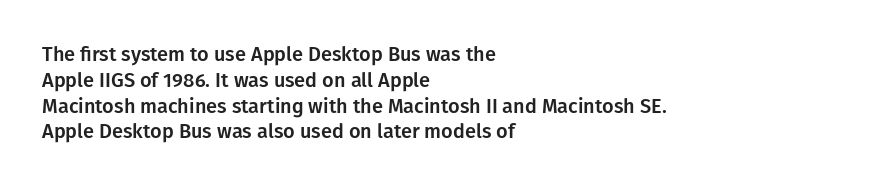
Q: Is the text italic (slanted)? A: No, it is upright.
Q: Is the text underlined? A: No.
Q: How is the paragraph aligned? A: Left-aligned.
Q: Is the spacing between letters normal or unusually wide? A: Normal.
Q: Is the spacing between lines tight, normal or loose? A: Normal.
